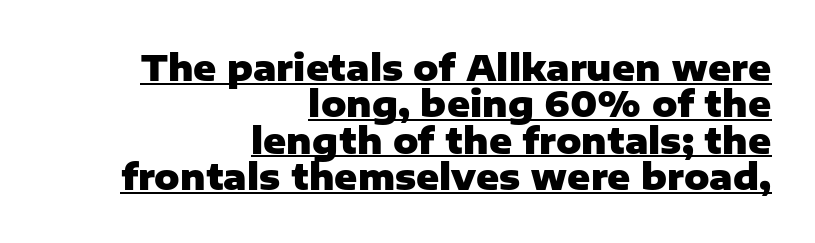
{"serif": "no", "italic": "no", "bold": "yes", "weight": "heavy", "width": "normal", "stroke_contrast": "low", "x_height": "medium", "monospaced": "no", "underline": "yes", "align": "right", "line_spacing": "tight", "line_spacing_ratio": 1.04, "letter_spacing": "normal", "letter_spacing_em": 0.0, "glyph_px": 35}
